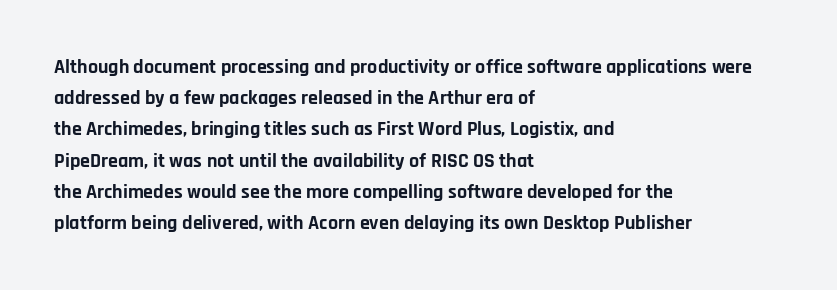
Q: Is the text bold? A: Yes.
Q: Is the text italic (slanted)? A: No, it is upright.
Q: Is the text underlined? A: No.
Q: How is the paragraph aligned? A: Left-aligned.
Q: Is the spacing between letters normal or unusually wide? A: Normal.
Q: Is the spacing between lines tight, normal or loose? A: Normal.
